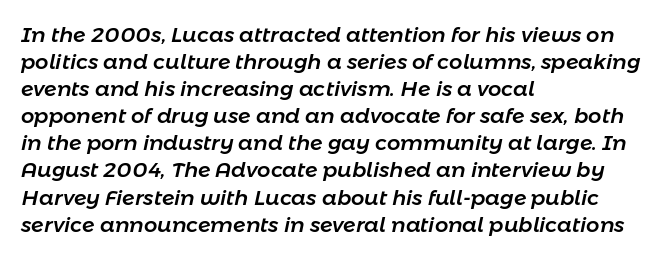
The image shows 21 px text type, italic (leaning right); set left-aligned, normal line spacing (1.29x), normal letter spacing, not underlined.
